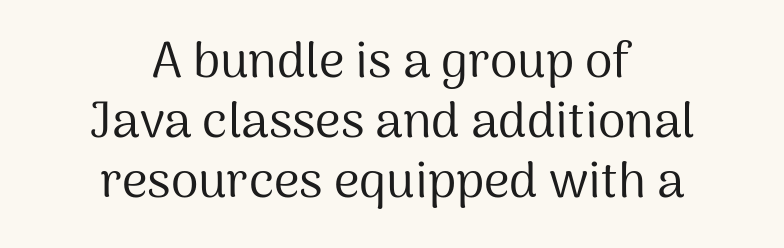
The image shows 50 px regular-weight sans-serif type, upright; set centered, line spacing 1.2x, normal letter spacing, not underlined; medium stroke contrast and a medium x-height.
